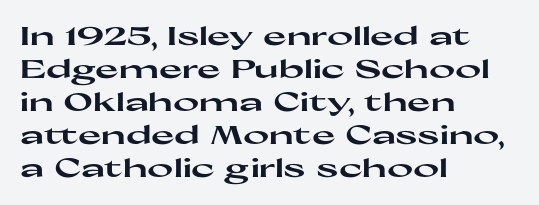
The image shows 25 px bold type, upright; set left-aligned, normal line spacing (1.32x), normal letter spacing, not underlined.
